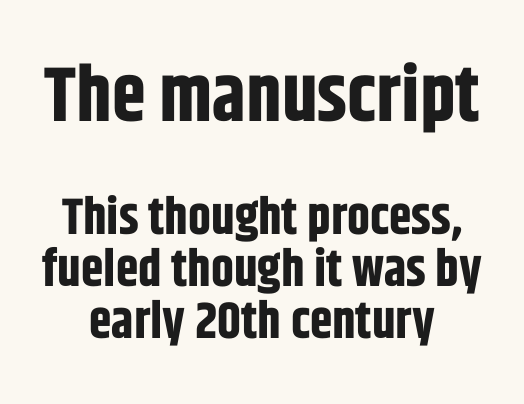
{"serif": "no", "italic": "no", "bold": "yes", "weight": "bold", "width": "condensed", "stroke_contrast": "low", "x_height": "large", "monospaced": "no", "underline": "no", "align": "center", "line_spacing": "tight", "line_spacing_ratio": 1.02, "letter_spacing": "normal", "letter_spacing_em": 0.0, "larger_block": "first", "size_ratio": 1.51, "glyph_px": 77}
